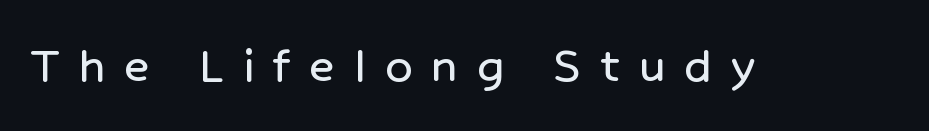
Short note: letters widely spaced. The letters stand straight up with perfectly vertical stems. Classification — sans serif. Proportional: the letters do not fall into vertical columns. Words float on clear page, feet unadorned.
